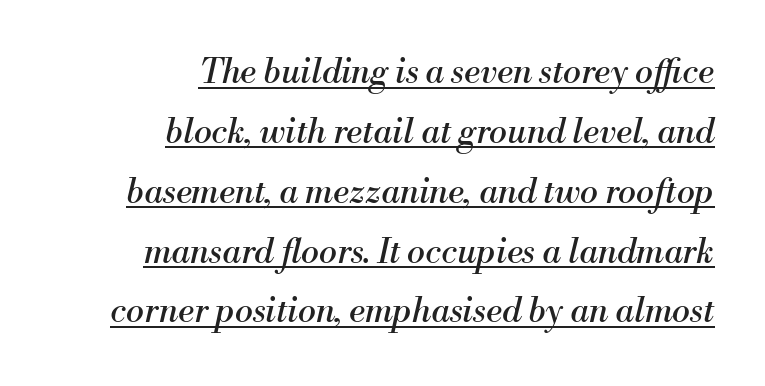
The image shows 34 px regular-weight serif type, italic (leaning right); set right-aligned, line spacing 1.76x, normal letter spacing, underlined; medium stroke contrast and a small x-height.
